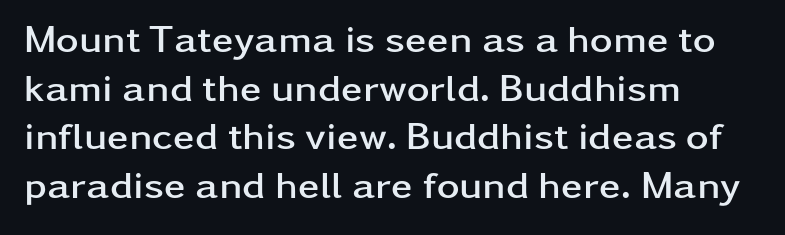
Q: Is the text bold? A: Yes.
Q: Is the text italic (slanted)? A: No, it is upright.
Q: Is the typeface a serif or a sans-serif typeface? A: Sans-serif.
Q: Is the text underlined? A: No.
Q: How is the paragraph aligned? A: Left-aligned.
Q: Is the spacing between letters normal or unusually wide? A: Normal.
Q: Is the spacing between lines tight, normal or loose? A: Normal.
Q: Width (condensed, normal, or wide)? A: Wide.
Q: Stroke contrast? A: Low.
Q: x-height? A: Medium.
Q: Monospaced? A: No.
